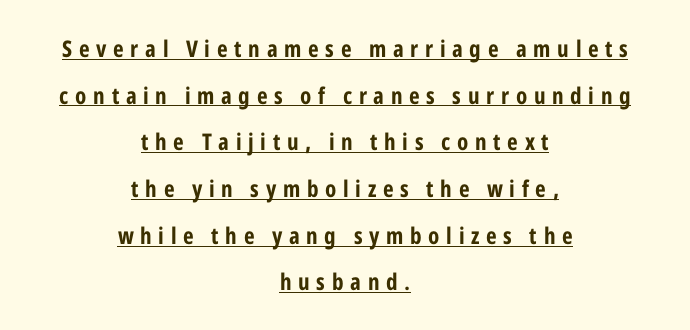
One glance says open: line gaps are wider than usual. Somebody hit Ctrl+U on this one — the words are underlined. Caption: bold face, heavy strokes. Students, note that the glyphs here are deliberately spaced far apart. The letters stand upright; this is a roman face. The rendering positions every line midway between the sides.
